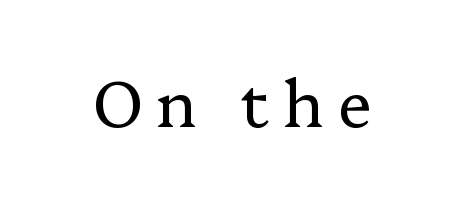
{"serif": "yes", "italic": "no", "bold": "no", "weight": "regular", "width": "normal", "stroke_contrast": "low", "x_height": "medium", "monospaced": "no", "underline": "no", "letter_spacing": "wide", "letter_spacing_em": 0.21, "glyph_px": 64}
